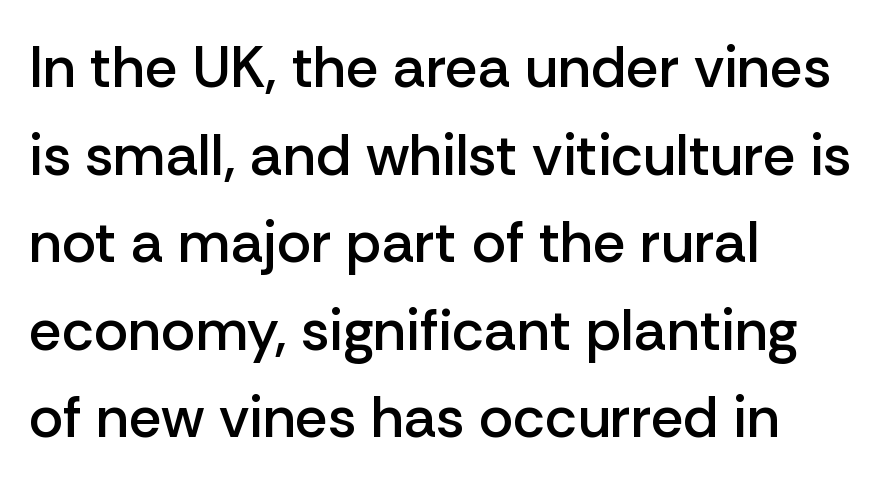
{"serif": "no", "italic": "no", "bold": "semi", "weight": "semibold", "width": "normal", "stroke_contrast": "low", "x_height": "medium", "monospaced": "no", "underline": "no", "align": "left", "line_spacing": "normal", "line_spacing_ratio": 1.51, "letter_spacing": "normal", "letter_spacing_em": 0.0, "glyph_px": 58}
